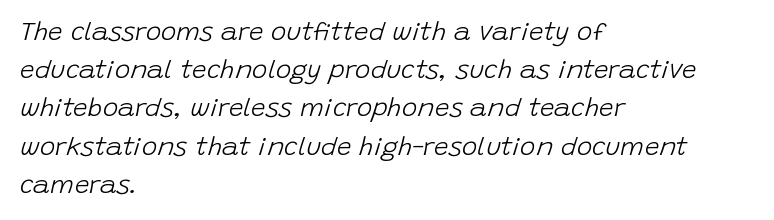
The image shows 26 px text type, italic (leaning right); set left-aligned, normal line spacing (1.47x), normal letter spacing, not underlined.
